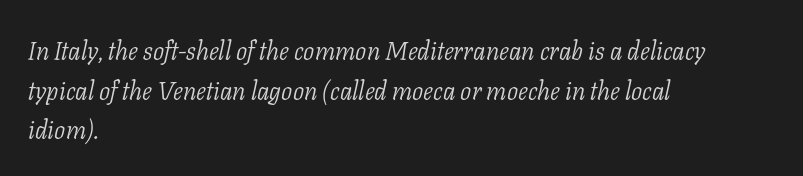
Q: Is the text bold? A: No.
Q: Is the text italic (slanted)? A: Yes, it leans right by about 11 degrees.
Q: Is the text underlined? A: No.
Q: How is the paragraph aligned? A: Left-aligned.
Q: Is the spacing between letters normal or unusually wide? A: Normal.
Q: Is the spacing between lines tight, normal or loose? A: Normal.
